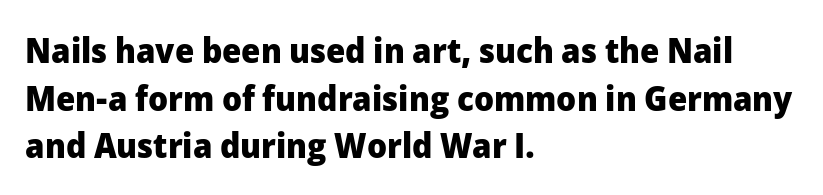
Q: Is the text bold? A: Yes.
Q: Is the text italic (slanted)? A: No, it is upright.
Q: Is the typeface a serif or a sans-serif typeface? A: Sans-serif.
Q: Is the text underlined? A: No.
Q: How is the paragraph aligned? A: Left-aligned.
Q: Is the spacing between letters normal or unusually wide? A: Normal.
Q: Is the spacing between lines tight, normal or loose? A: Normal.
Q: Width (condensed, normal, or wide)? A: Normal.
Q: Stroke contrast? A: Low.
Q: x-height? A: Medium.
Q: Monospaced? A: No.
